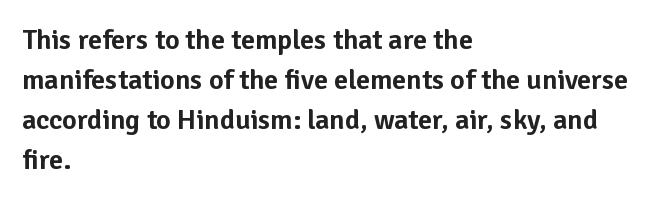
{"serif": "no", "italic": "no", "width": "normal", "stroke_contrast": "low", "x_height": "medium", "monospaced": "no", "underline": "no", "align": "left", "line_spacing": "normal", "line_spacing_ratio": 1.43, "letter_spacing": "normal", "letter_spacing_em": 0.0, "glyph_px": 28}
